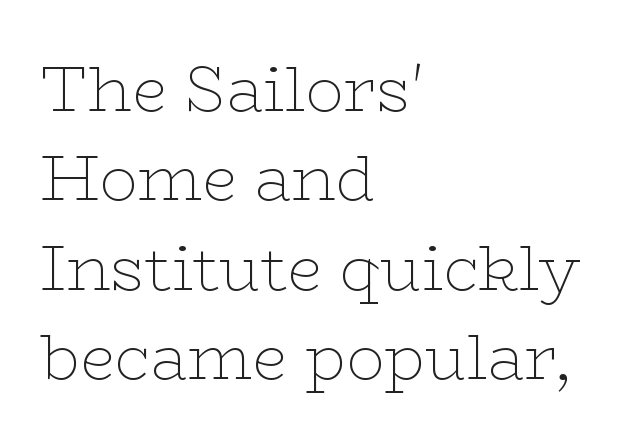
Q: Is the text bold? A: No.
Q: Is the text italic (slanted)? A: No, it is upright.
Q: Is the typeface a serif or a sans-serif typeface? A: Serif.
Q: Is the text underlined? A: No.
Q: How is the paragraph aligned? A: Left-aligned.
Q: Is the spacing between letters normal or unusually wide? A: Normal.
Q: Is the spacing between lines tight, normal or loose? A: Normal.
Q: Width (condensed, normal, or wide)? A: Wide.
Q: Stroke contrast? A: Low.
Q: x-height? A: Medium.
Q: Monospaced? A: No.
